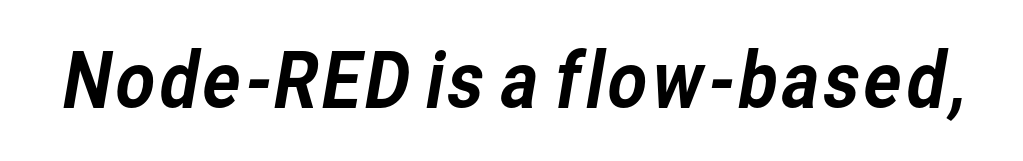
The image shows 77 px sans-serif type; set normal letter spacing, not underlined; low stroke contrast and a medium x-height.
